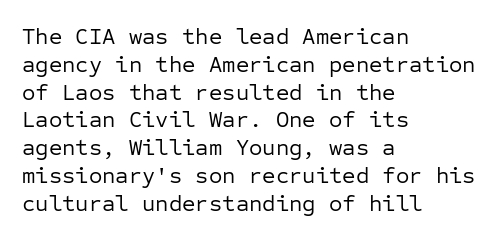
Q: Is the text bold? A: No.
Q: Is the text italic (slanted)? A: No, it is upright.
Q: Is the text underlined? A: No.
Q: How is the paragraph aligned? A: Left-aligned.
Q: Is the spacing between letters normal or unusually wide? A: Normal.
